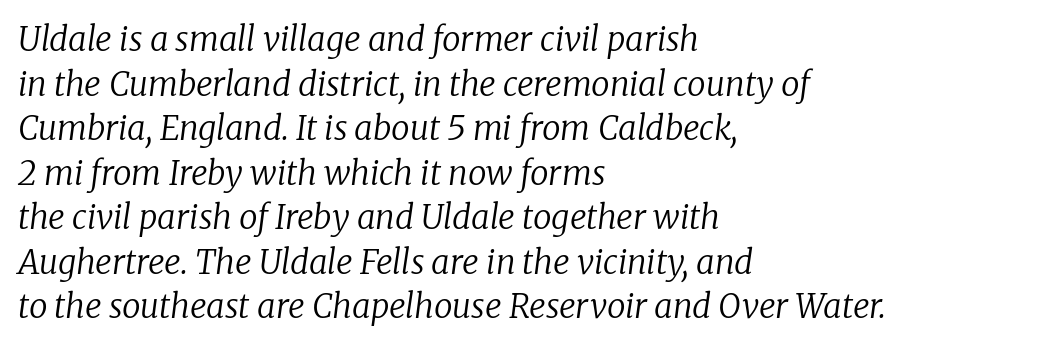
Is the letter spacing exaggerated? No — it looks like the ordinary default. The lines are quadded left. Check under the words: just untouched page. The face used here has a pronounced slope to its letters.
